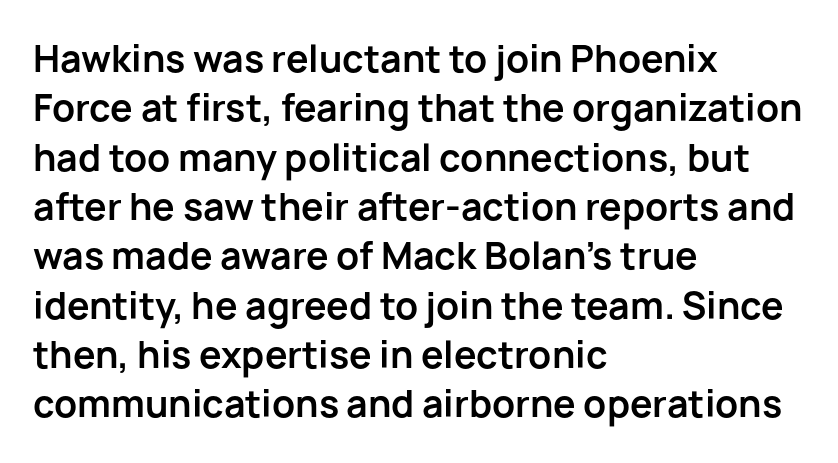
Q: Is the text bold? A: Yes.
Q: Is the text italic (slanted)? A: No, it is upright.
Q: Is the typeface a serif or a sans-serif typeface? A: Sans-serif.
Q: Is the text underlined? A: No.
Q: How is the paragraph aligned? A: Left-aligned.
Q: Is the spacing between letters normal or unusually wide? A: Normal.
Q: Is the spacing between lines tight, normal or loose? A: Normal.
Q: Width (condensed, normal, or wide)? A: Normal.
Q: Stroke contrast? A: Low.
Q: x-height? A: Medium.
Q: Monospaced? A: No.
